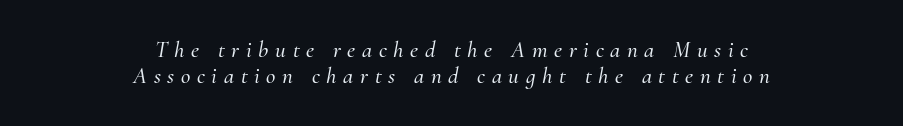
Q: Is the text italic (slanted)? A: Yes, it leans right by about 10 degrees.
Q: Is the text underlined? A: No.
Q: How is the paragraph aligned? A: Centered.
Q: Is the spacing between letters normal or unusually wide? A: Unusually wide.
Q: Is the spacing between lines tight, normal or loose? A: Tight.
